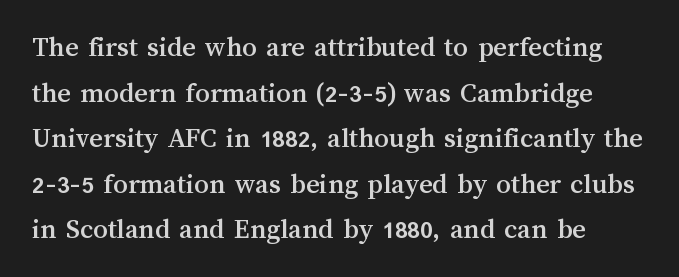
The specimen reads as upright at a glance. Is this a fixed-width face? No — the glyphs have proportional, varying widths. Only glyphs here, with clear space below each row. Does extra space separate the letters? No, they use regular spacing.
